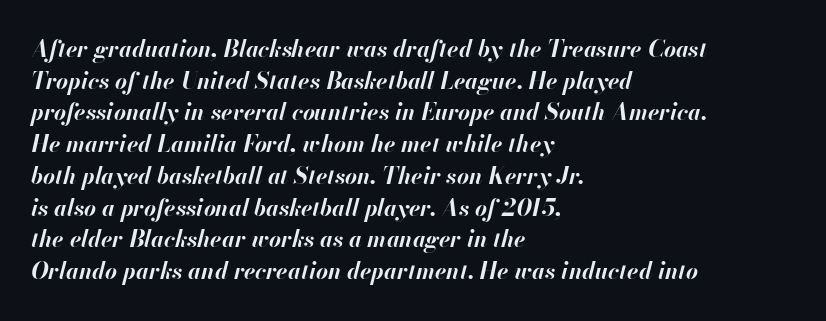
Q: Is the text bold? A: Yes.
Q: Is the text italic (slanted)? A: Yes, it leans right by about 13 degrees.
Q: Is the text underlined? A: No.
Q: How is the paragraph aligned? A: Left-aligned.
Q: Is the spacing between letters normal or unusually wide? A: Normal.
Q: Is the spacing between lines tight, normal or loose? A: Normal.
